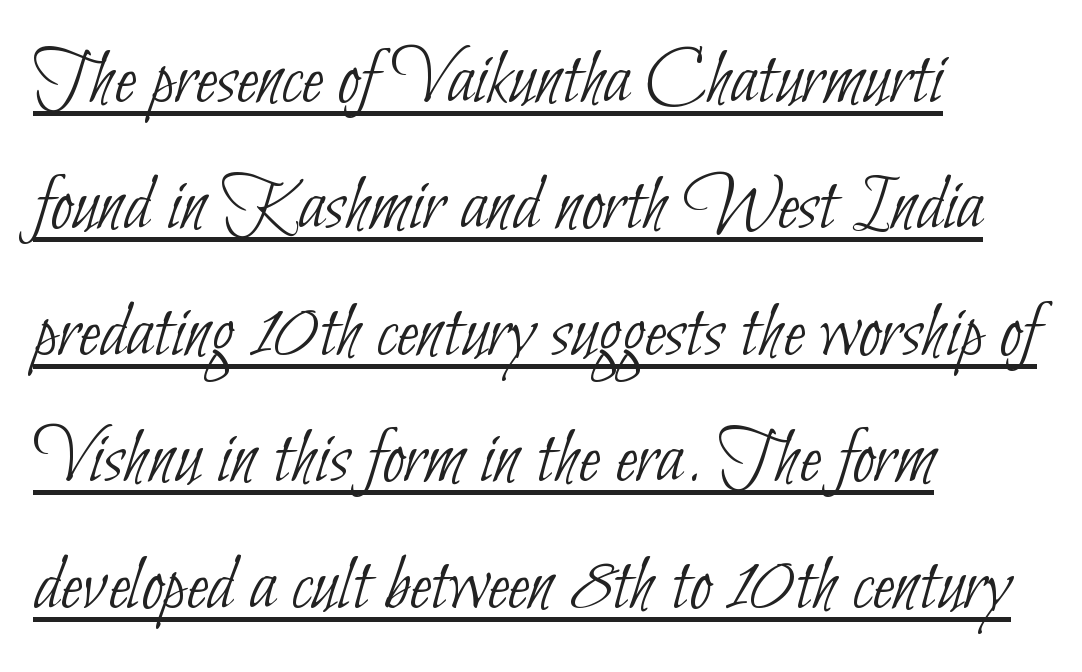
The font family rendered here belongs to the sans-serif group. The face used here is proportionally spaced, like ordinary book or web type. What's the leading like? Ordinary, nothing unusual. The text block is weighted toward the left margin, trailing off unevenly rightward. Unbolded letterforms with no extra heft. Notice how a bar underscores the lettering throughout.
